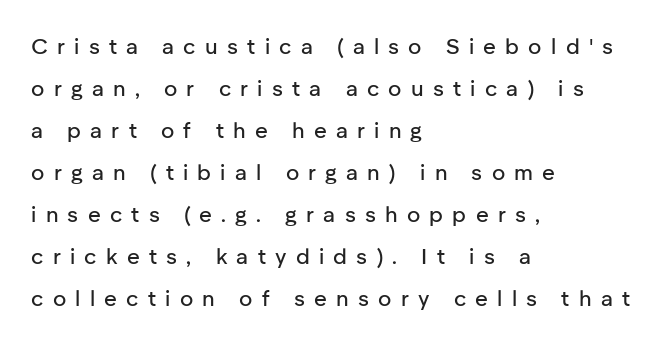
Q: Is the text italic (slanted)? A: No, it is upright.
Q: Is the text underlined? A: No.
Q: How is the paragraph aligned? A: Left-aligned.
Q: Is the spacing between letters normal or unusually wide? A: Unusually wide.
Q: Is the spacing between lines tight, normal or loose? A: Loose.
